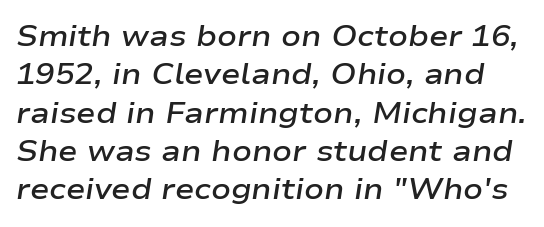
The letters sit at their default tracking, neither squeezed nor spread. How heavy is the stroke? Medium-heavy — a semibold, shy of bold. The line-height multiplier appears to be the usual default. This sample has the flowing, uneven cadence of proportional lettering. The specimen omits any rule beneath the text block's lines.
